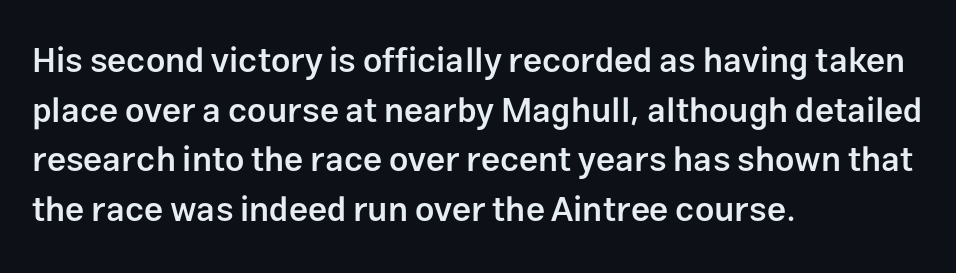
The image shows 34 px semibold sans-serif type, upright; set left-aligned, normal line spacing (1.46x), normal letter spacing, not underlined; low stroke contrast and a medium x-height.
